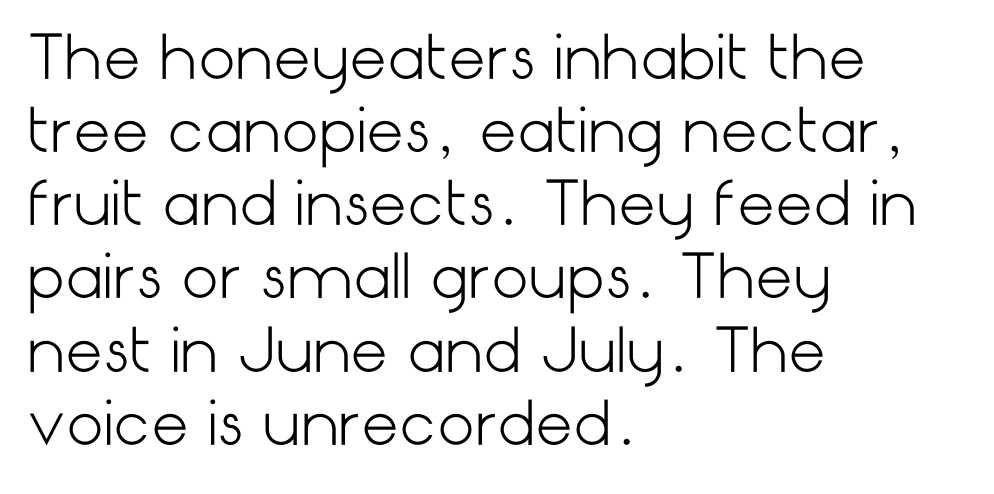
{"serif": "no", "italic": "no", "bold": "no", "weight": "light", "width": "normal", "stroke_contrast": "low", "x_height": "medium", "underline": "no", "align": "left", "line_spacing_ratio": 1.24, "letter_spacing": "normal", "letter_spacing_em": 0.0, "glyph_px": 59}
